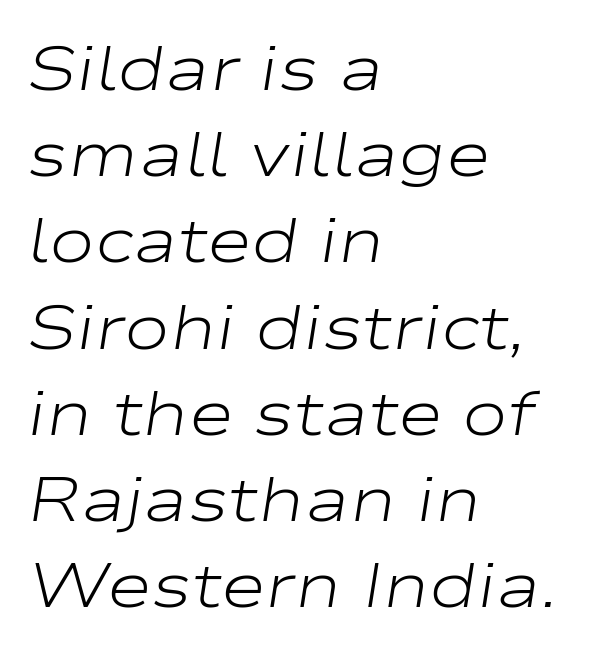
Q: Is the text bold? A: No.
Q: Is the text italic (slanted)? A: Yes, it leans right by about 9 degrees.
Q: Is the text underlined? A: No.
Q: How is the paragraph aligned? A: Left-aligned.
Q: Is the spacing between letters normal or unusually wide? A: Normal.
Q: Is the spacing between lines tight, normal or loose? A: Normal.
Q: Width (condensed, normal, or wide)? A: Wide.
Q: Stroke contrast? A: Low.
Q: x-height? A: Medium.
Q: Monospaced? A: No.
